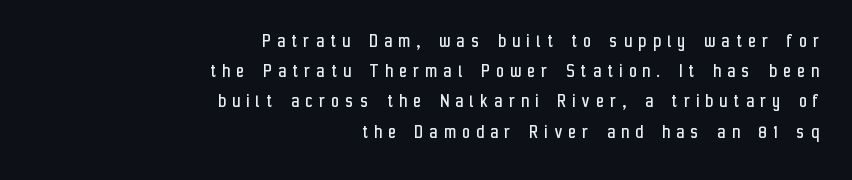
{"italic": "no", "bold": "no", "underline": "no", "align": "right", "line_spacing": "normal", "line_spacing_ratio": 1.51, "letter_spacing": "wide", "letter_spacing_em": 0.34, "glyph_px": 20}
